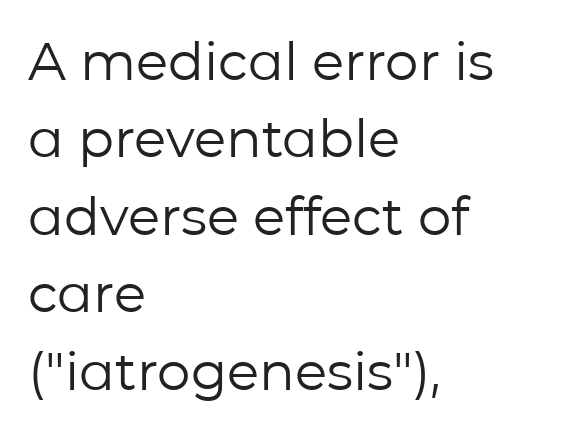
The baseline area is clear. The passage shown is typeset with a sans-serif family. The passage shown is not bold in any degree. These lines are rendered in a variable-pitch font. A classic flush-left, rag-right setting is used for this passage.
